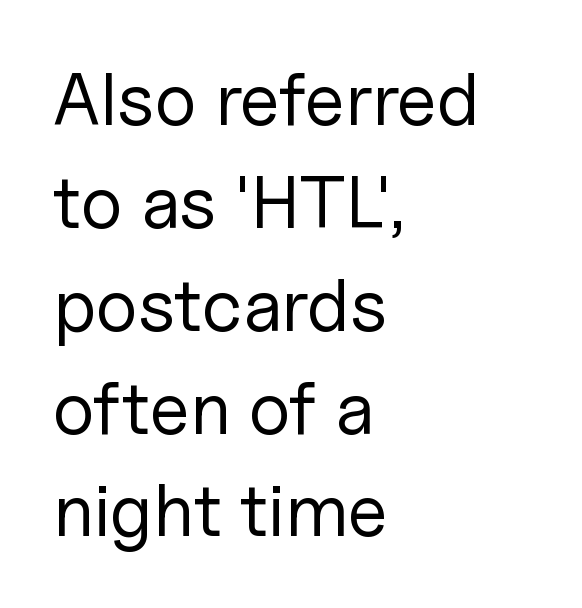
{"serif": "no", "italic": "no", "bold": "no", "weight": "regular", "width": "normal", "stroke_contrast": "low", "x_height": "medium", "monospaced": "no", "underline": "no", "align": "left", "line_spacing": "normal", "line_spacing_ratio": 1.39, "letter_spacing": "normal", "letter_spacing_em": 0.0, "glyph_px": 74}
